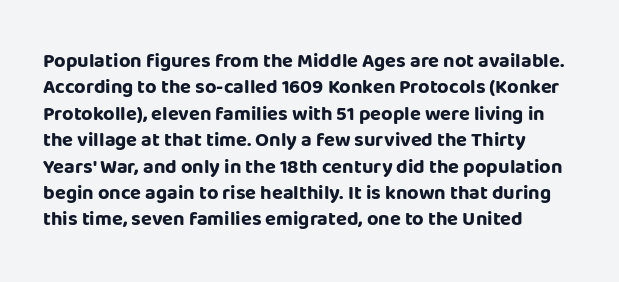
The image shows 20 px bold type, upright; set normal line spacing (1.32x), normal letter spacing, not underlined.
